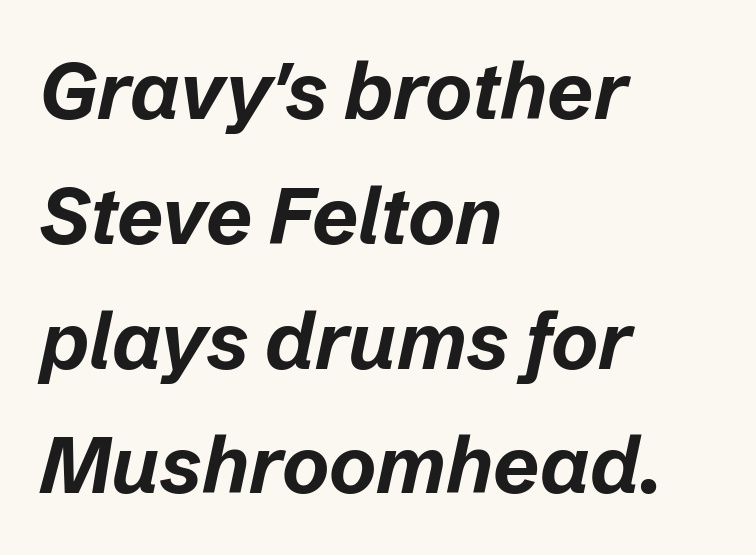
{"italic": "yes", "lean": "right", "slant_degrees": 12, "bold": "yes", "weight": "bold", "width": "normal", "stroke_contrast": "low", "x_height": "medium", "monospaced": "no", "underline": "no", "align": "left", "line_spacing": "normal", "line_spacing_ratio": 1.56, "letter_spacing": "normal", "letter_spacing_em": 0.0, "glyph_px": 80}
